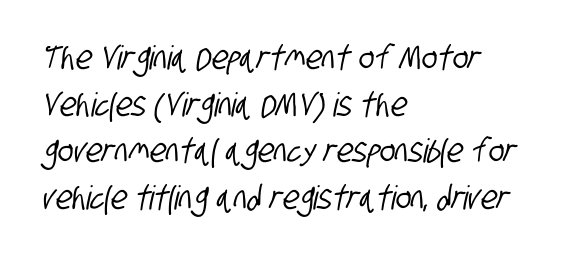
Q: Is the typeface a serif or a sans-serif typeface? A: Sans-serif.
Q: Is the text underlined? A: No.
Q: How is the paragraph aligned? A: Left-aligned.
Q: Is the spacing between letters normal or unusually wide? A: Normal.
Q: Is the spacing between lines tight, normal or loose? A: Normal.
Q: Width (condensed, normal, or wide)? A: Condensed.
Q: Stroke contrast? A: Low.
Q: x-height? A: Large.
Q: Monospaced? A: No.
